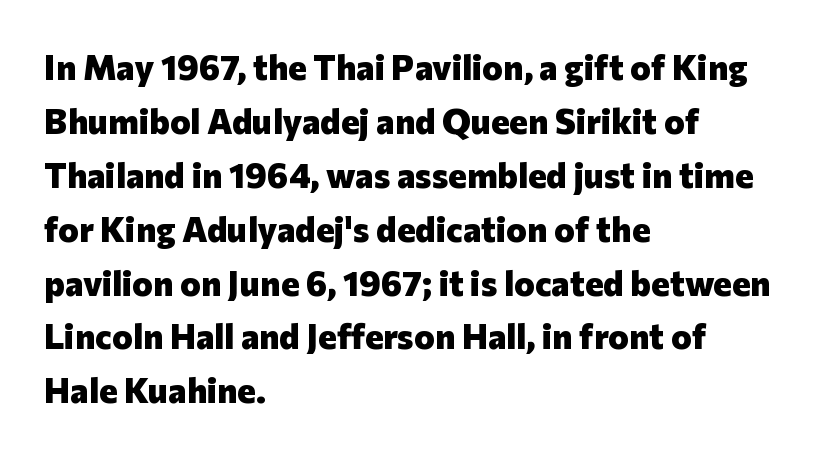
Q: Is the text bold? A: Yes.
Q: Is the text italic (slanted)? A: No, it is upright.
Q: Is the typeface a serif or a sans-serif typeface? A: Sans-serif.
Q: Is the text underlined? A: No.
Q: How is the paragraph aligned? A: Left-aligned.
Q: Is the spacing between letters normal or unusually wide? A: Normal.
Q: Is the spacing between lines tight, normal or loose? A: Normal.
Q: Width (condensed, normal, or wide)? A: Normal.
Q: Stroke contrast? A: Low.
Q: x-height? A: Medium.
Q: Monospaced? A: No.
